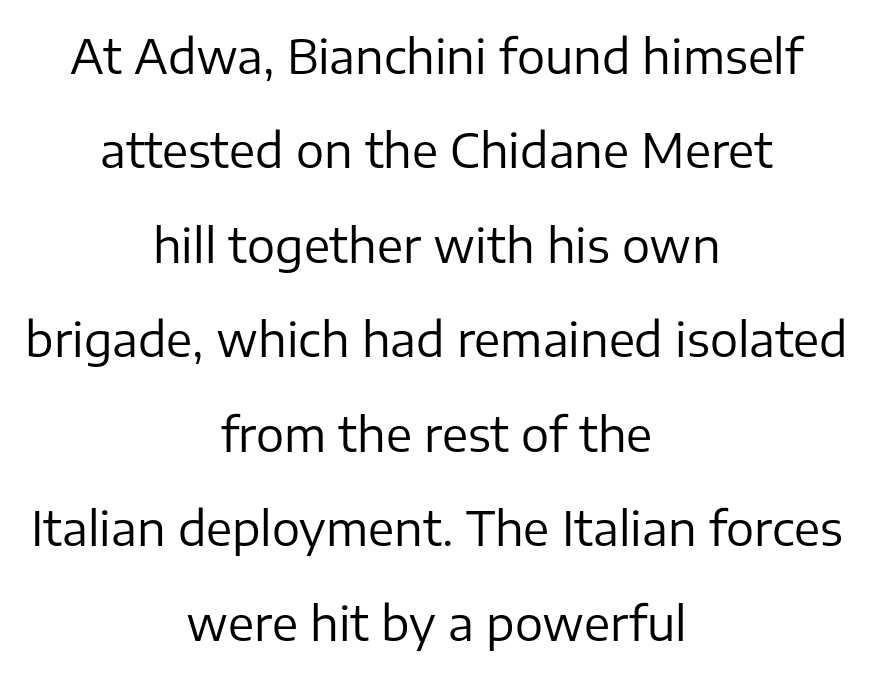
Q: Is the text bold? A: No.
Q: Is the text italic (slanted)? A: No, it is upright.
Q: Is the typeface a serif or a sans-serif typeface? A: Sans-serif.
Q: Is the text underlined? A: No.
Q: How is the paragraph aligned? A: Centered.
Q: Is the spacing between letters normal or unusually wide? A: Normal.
Q: Is the spacing between lines tight, normal or loose? A: Loose.
Q: Width (condensed, normal, or wide)? A: Normal.
Q: Stroke contrast? A: Low.
Q: x-height? A: Medium.
Q: Monospaced? A: No.
